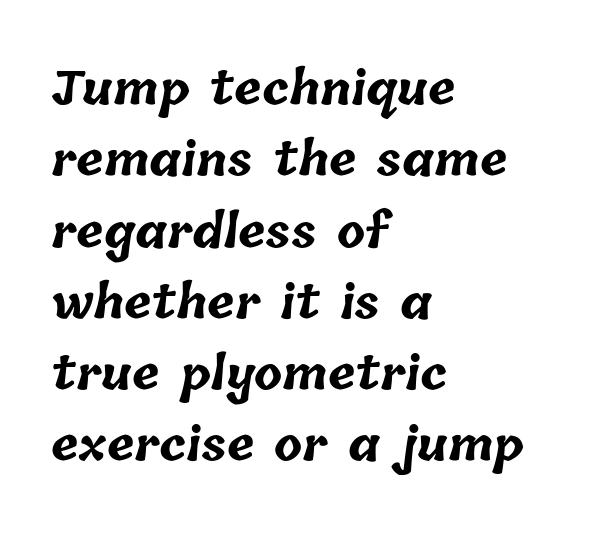
Q: Is the text bold? A: Yes.
Q: Is the text underlined? A: No.
Q: How is the paragraph aligned? A: Left-aligned.
Q: Is the spacing between letters normal or unusually wide? A: Normal.
Q: Is the spacing between lines tight, normal or loose? A: Normal.
Q: Width (condensed, normal, or wide)? A: Normal.
Q: Stroke contrast? A: Low.
Q: x-height? A: Medium.
Q: Monospaced? A: No.
